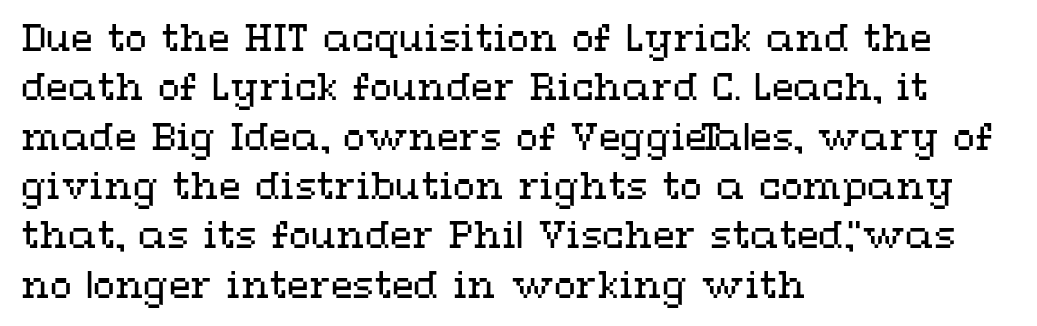
{"italic": "no", "bold": "no", "weight": "regular", "width": "wide", "stroke_contrast": "medium", "x_height": "medium", "monospaced": "no", "underline": "no", "align": "left", "line_spacing": "normal", "line_spacing_ratio": 1.37, "letter_spacing": "normal", "letter_spacing_em": 0.0, "glyph_px": 36}
